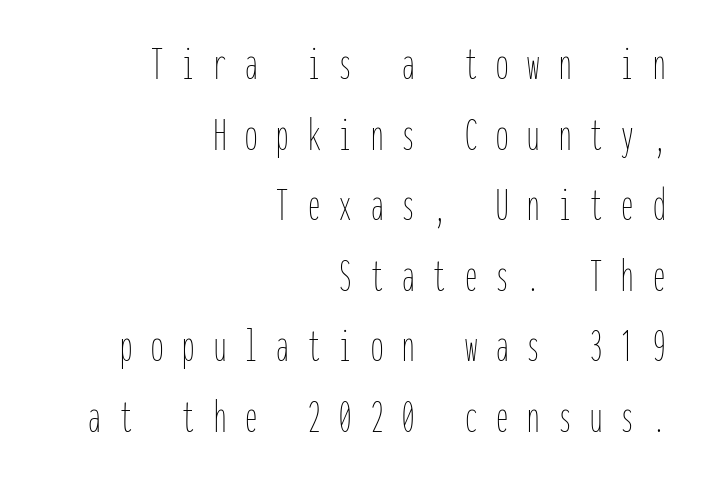
{"italic": "no", "bold": "no", "weight": "thin", "width": "condensed", "stroke_contrast": "low", "x_height": "medium", "monospaced": "yes", "underline": "no", "align": "right", "line_spacing": "normal", "line_spacing_ratio": 1.44, "letter_spacing": "wide", "letter_spacing_em": 0.39, "glyph_px": 49}
